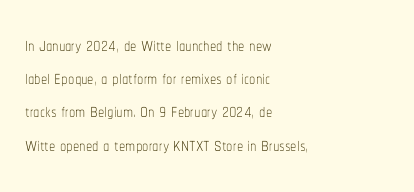
{"italic": "no", "bold": "no", "underline": "no", "align": "left", "line_spacing": "normal", "line_spacing_ratio": 1.33, "letter_spacing": "normal", "letter_spacing_em": 0.0, "glyph_px": 25}
